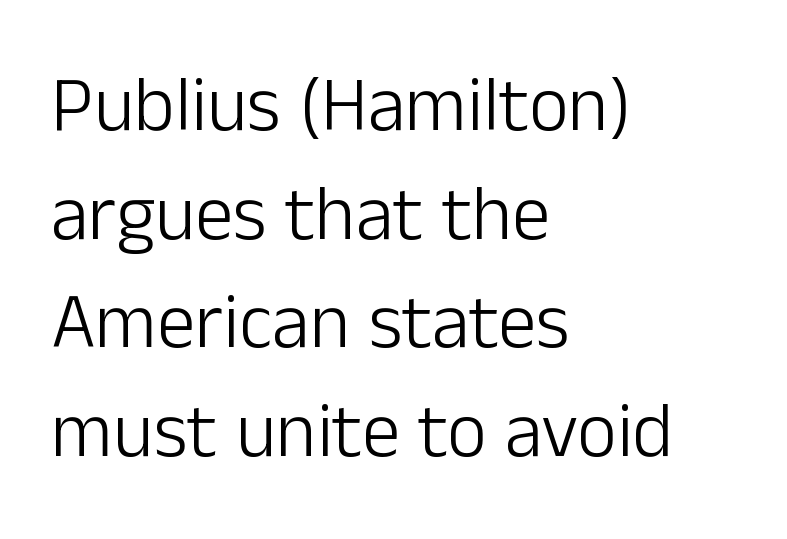
{"serif": "no", "italic": "no", "bold": "no", "weight": "light", "width": "normal", "stroke_contrast": "low", "x_height": "medium", "monospaced": "no", "underline": "no", "align": "left", "line_spacing": "normal", "line_spacing_ratio": 1.41, "letter_spacing": "normal", "letter_spacing_em": 0.0, "glyph_px": 77}
